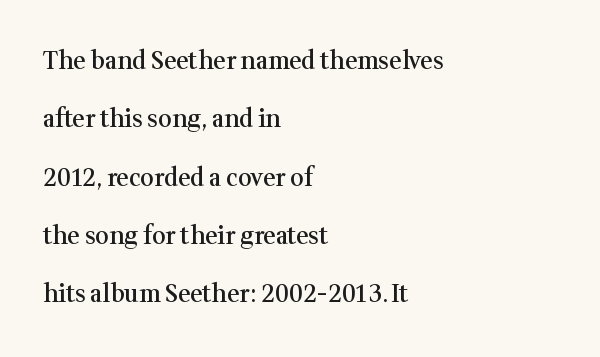
The image shows 24 px text type, upright; set left-aligned, loose line spacing (2.43x), normal letter spacing, not underlined.
